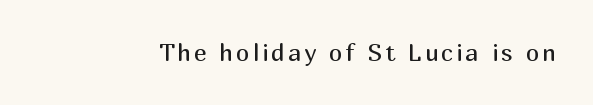
{"italic": "no", "bold": "no", "underline": "no", "glyph_px": 24}
